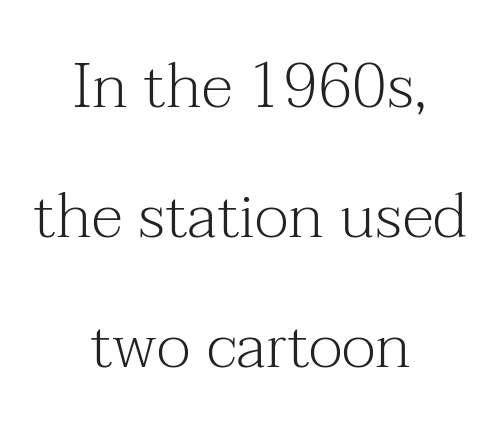
The image shows 63 px light serif type, upright; set centered, loose line spacing (2.06x), normal letter spacing, not underlined; medium stroke contrast and a medium x-height.
